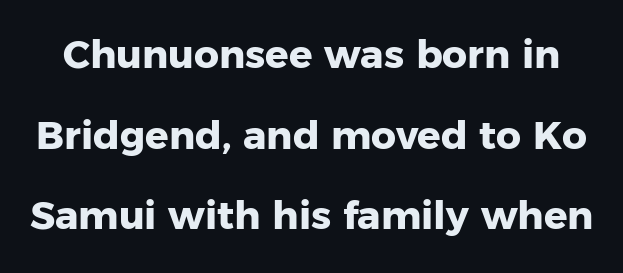
The image shows 39 px heavy sans-serif type, upright; set loose line spacing (2.07x), normal letter spacing, not underlined; low stroke contrast and a medium x-height.
